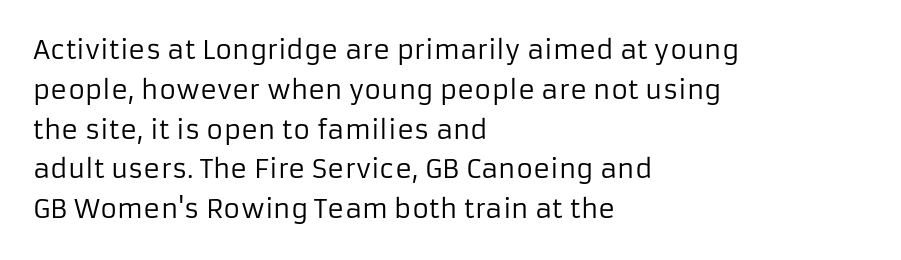
{"italic": "no", "bold": "no", "underline": "no", "align": "left", "line_spacing": "normal", "line_spacing_ratio": 1.53, "letter_spacing": "normal", "letter_spacing_em": 0.0, "glyph_px": 26}
